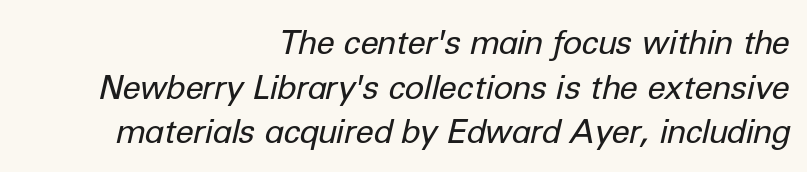
Here the designer chose a conventional face with non-uniform glyph widths. Summary of weight: not heavy and not bold. This rendering leaves character spacing at its baseline value. Beneath every word, the page is bare.
